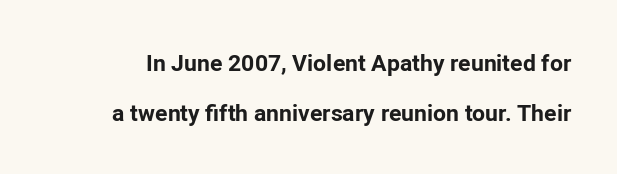
The image shows 23 px bold type, upright; set loose line spacing (2.16x), normal letter spacing, not underlined.
